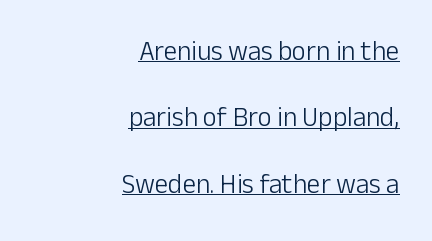
{"italic": "no", "bold": "no", "underline": "yes", "align": "right", "line_spacing": "loose", "line_spacing_ratio": 2.46, "letter_spacing": "normal", "letter_spacing_em": 0.0, "glyph_px": 27}
